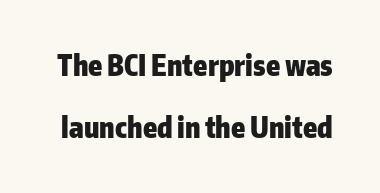
The letters advance in unequal steps, a hallmark of proportional type. Are there feet on the stems? There aren't — it's a sans. A clean baseline with only descenders dipping below it. Does the leading feel generous? Absolutely, it's lavish. These lines carry a lot of weight — the face is fully bold. Tall strokes in this sample are plumb rather than angled.
